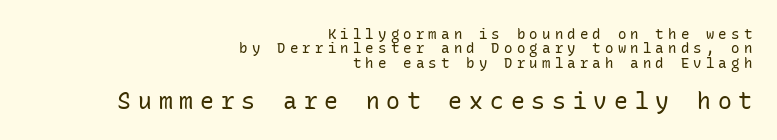
The image shows 23 px text type, upright; set right-aligned, tight line spacing (1.03x), unusually wide letter spacing (+0.3 em), not underlined; the second (bottom) block is 1.64x larger.
